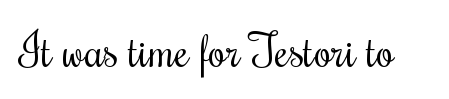
The image shows 45 px regular-weight, condensed type; set normal letter spacing, not underlined; medium stroke contrast and a small x-height.
